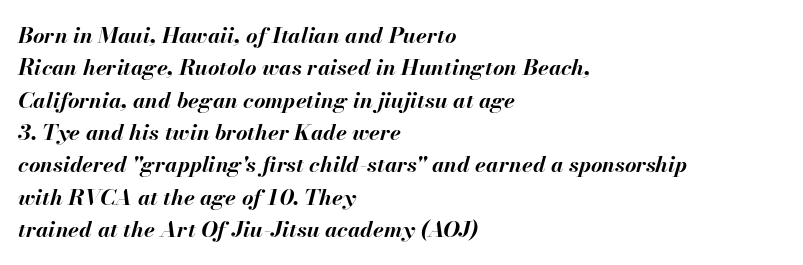
{"italic": "yes", "lean": "right", "slant_degrees": 13, "bold": "yes", "underline": "no", "align": "left", "line_spacing": "normal", "line_spacing_ratio": 1.47, "letter_spacing": "normal", "letter_spacing_em": 0.0, "glyph_px": 22}
